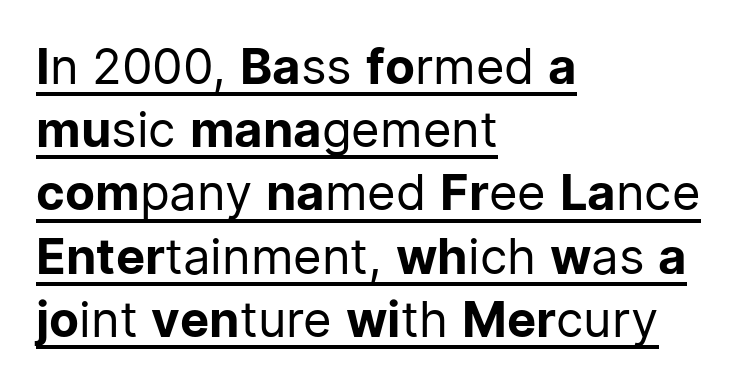
Q: Is the text bold? A: No.
Q: Is the text italic (slanted)? A: No, it is upright.
Q: Is the typeface a serif or a sans-serif typeface? A: Sans-serif.
Q: Is the text underlined? A: Yes.
Q: How is the paragraph aligned? A: Left-aligned.
Q: Is the spacing between letters normal or unusually wide? A: Normal.
Q: Is the spacing between lines tight, normal or loose? A: Normal.
Q: Width (condensed, normal, or wide)? A: Normal.
Q: Stroke contrast? A: Low.
Q: x-height? A: Medium.
Q: Monospaced? A: No.
